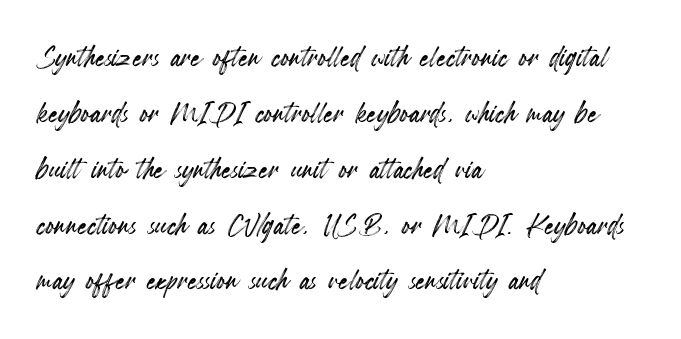
Q: Is the text italic (slanted)? A: Yes.
Q: Is the text underlined? A: No.
Q: How is the paragraph aligned? A: Left-aligned.
Q: Is the spacing between letters normal or unusually wide? A: Normal.
Q: Is the spacing between lines tight, normal or loose? A: Normal.
Q: Width (condensed, normal, or wide)? A: Condensed.
Q: x-height? A: Small.
Q: Monospaced? A: No.
